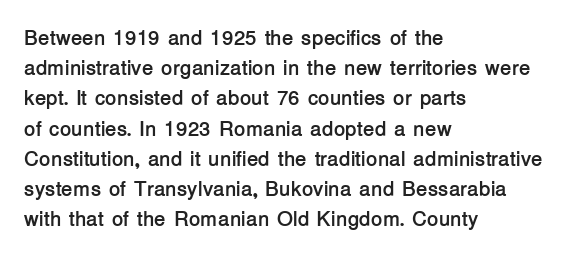
Q: Is the text bold? A: Yes.
Q: Is the text italic (slanted)? A: No, it is upright.
Q: Is the text underlined? A: No.
Q: How is the paragraph aligned? A: Left-aligned.
Q: Is the spacing between letters normal or unusually wide? A: Normal.
Q: Is the spacing between lines tight, normal or loose? A: Normal.
